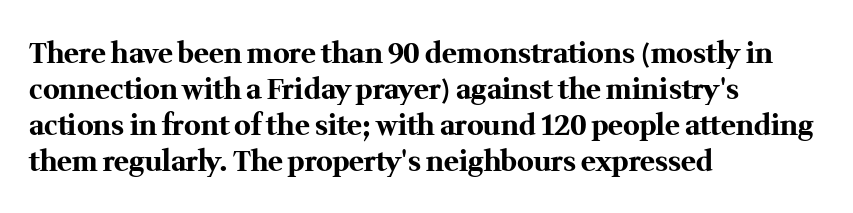
{"serif": "yes", "italic": "no", "bold": "yes", "weight": "bold", "width": "normal", "stroke_contrast": "medium", "x_height": "medium", "monospaced": "no", "underline": "no", "align": "left", "line_spacing": "normal", "line_spacing_ratio": 1.28, "letter_spacing": "normal", "letter_spacing_em": 0.0, "glyph_px": 28}
